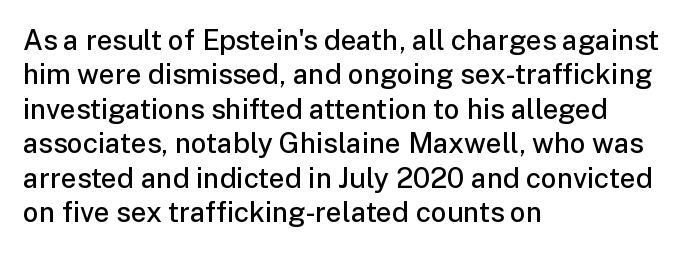
Descender tails drop into unmarked territory. The letters advance in unequal steps, a hallmark of proportional type. The passage is arranged the way most books set body copy — flush left. Are there feet on the stems? There aren't — it's a sans. Here the glyphs are tracked normally, forming tight word shapes. The lettering holds an erect, upright posture throughout.
